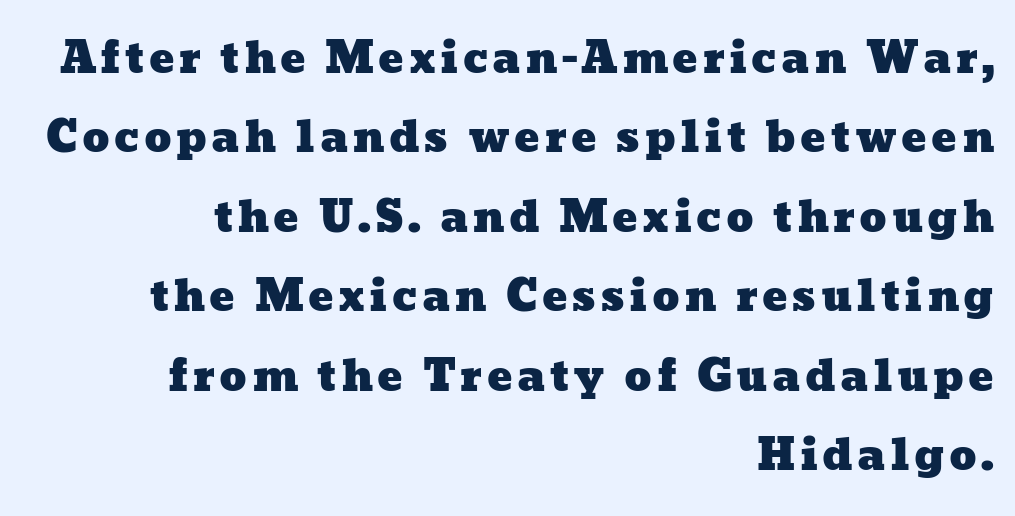
{"width": "wide", "stroke_contrast": "low", "x_height": "medium", "monospaced": "no", "underline": "no", "align": "right", "line_spacing_ratio": 1.89, "glyph_px": 42}
